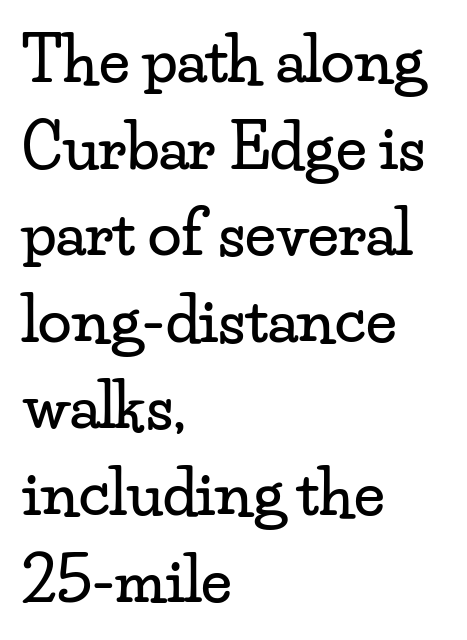
Q: Is the text italic (slanted)? A: No, it is upright.
Q: Is the typeface a serif or a sans-serif typeface? A: Serif.
Q: Is the text underlined? A: No.
Q: How is the paragraph aligned? A: Left-aligned.
Q: Is the spacing between letters normal or unusually wide? A: Normal.
Q: Is the spacing between lines tight, normal or loose? A: Normal.
Q: Width (condensed, normal, or wide)? A: Wide.
Q: Stroke contrast? A: Low.
Q: x-height? A: Small.
Q: Monospaced? A: No.
